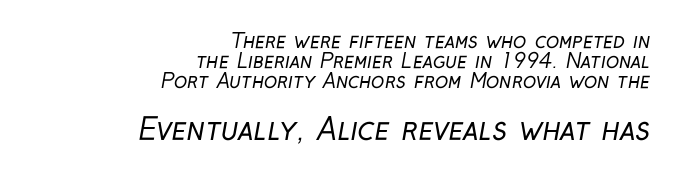
The image shows 30 px regular-weight, condensed sans-serif type; set right-aligned, tight line spacing (1.0x), normal letter spacing, not underlined; the second (bottom) block is 1.5x larger; low stroke contrast and a medium x-height.
